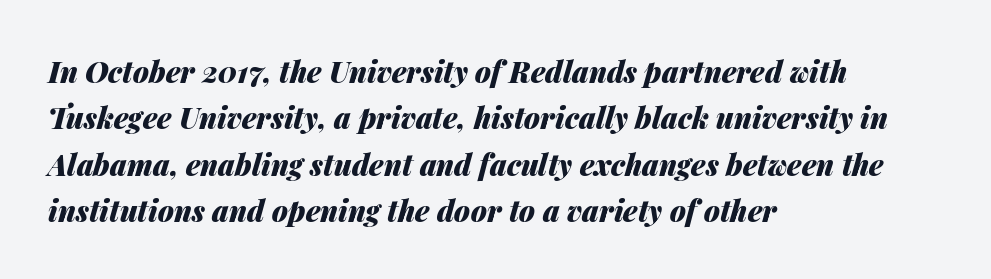
The image shows 29 px heavy type, italic (leaning right); set left-aligned, normal line spacing (1.6x), normal letter spacing, not underlined; medium stroke contrast and a medium x-height.
